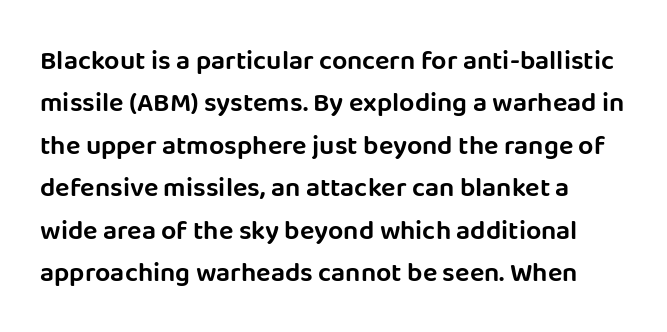
The image shows 27 px text type, upright; set normal line spacing (1.57x), normal letter spacing, not underlined.
